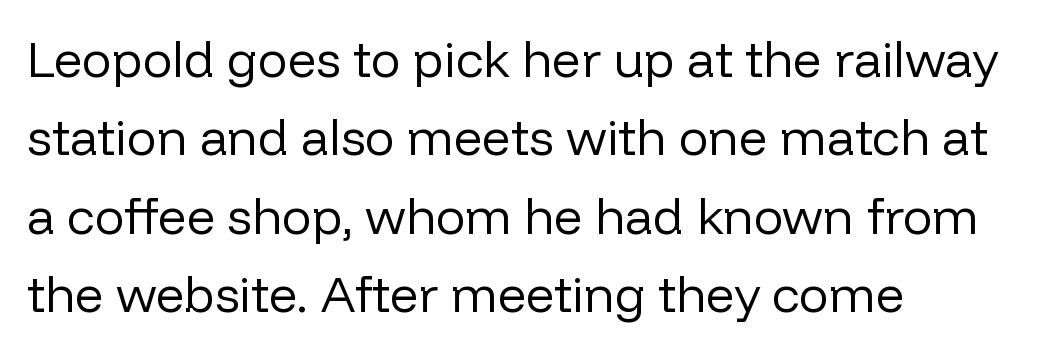
Q: Is the text bold? A: No.
Q: Is the text italic (slanted)? A: No, it is upright.
Q: Is the typeface a serif or a sans-serif typeface? A: Sans-serif.
Q: Is the text underlined? A: No.
Q: How is the paragraph aligned? A: Left-aligned.
Q: Is the spacing between letters normal or unusually wide? A: Normal.
Q: Is the spacing between lines tight, normal or loose? A: Normal.
Q: Width (condensed, normal, or wide)? A: Normal.
Q: Stroke contrast? A: Low.
Q: x-height? A: Medium.
Q: Monospaced? A: No.
